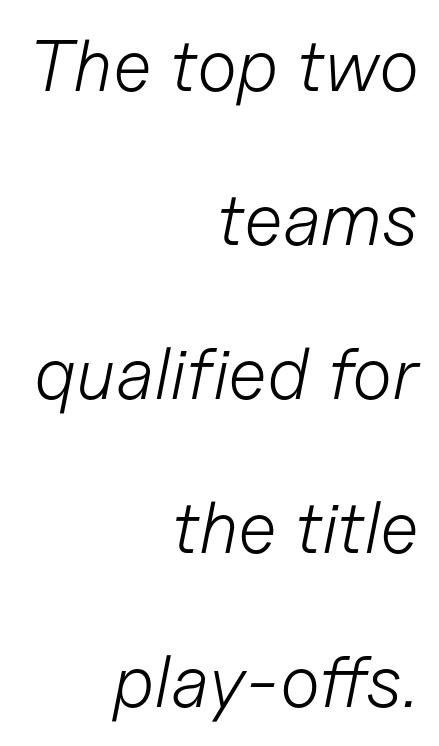
The image shows 73 px light type, italic (leaning right); set right-aligned, loose line spacing (2.11x), normal letter spacing, not underlined; low stroke contrast and a medium x-height.
